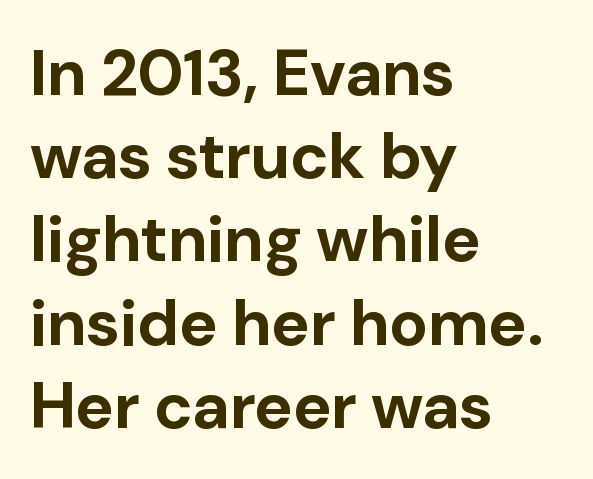
Q: Is the text bold? A: Yes.
Q: Is the text italic (slanted)? A: No, it is upright.
Q: Is the typeface a serif or a sans-serif typeface? A: Sans-serif.
Q: Is the text underlined? A: No.
Q: How is the paragraph aligned? A: Left-aligned.
Q: Is the spacing between letters normal or unusually wide? A: Normal.
Q: Is the spacing between lines tight, normal or loose? A: Normal.
Q: Width (condensed, normal, or wide)? A: Normal.
Q: Stroke contrast? A: Low.
Q: x-height? A: Medium.
Q: Monospaced? A: No.
